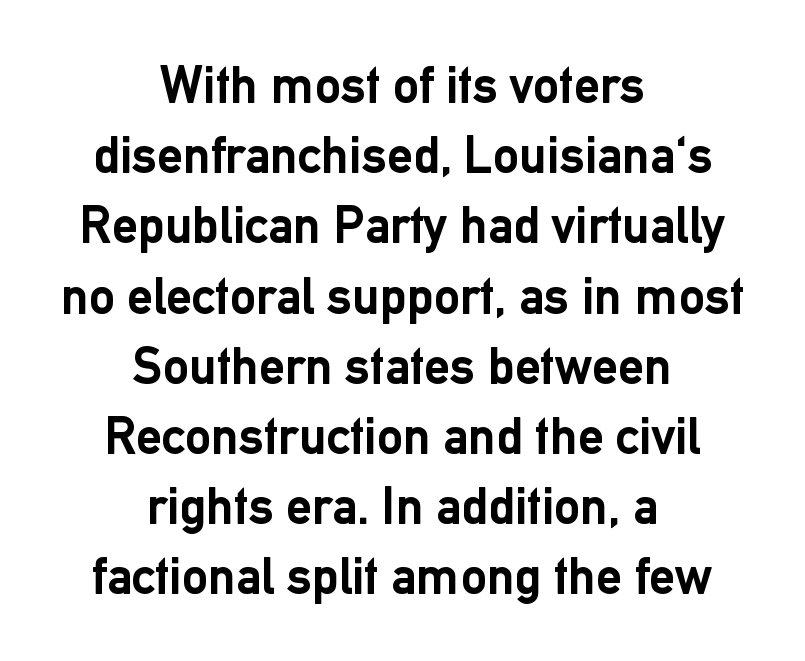
{"serif": "no", "italic": "no", "bold": "yes", "weight": "semibold", "width": "normal", "stroke_contrast": "low", "x_height": "medium", "monospaced": "no", "underline": "no", "align": "center", "line_spacing": "normal", "line_spacing_ratio": 1.35, "letter_spacing": "normal", "letter_spacing_em": 0.0, "glyph_px": 52}
